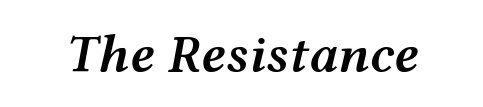
Q: Is the text bold? A: Semi-bold.
Q: Is the text italic (slanted)? A: Yes, it leans right by about 12 degrees.
Q: Is the text underlined? A: No.
Q: Is the spacing between letters normal or unusually wide? A: Normal.
Q: Width (condensed, normal, or wide)? A: Wide.
Q: Stroke contrast? A: Medium.
Q: x-height? A: Medium.
Q: Monospaced? A: No.
